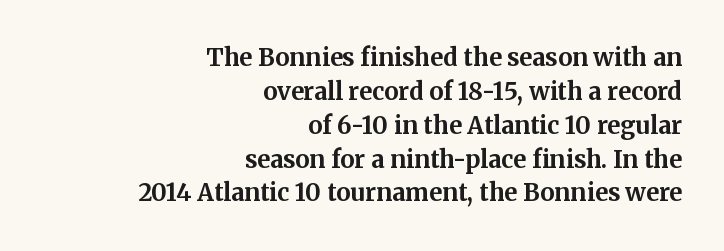
The image shows 24 px bold type, upright; set right-aligned, normal line spacing (1.41x), normal letter spacing, not underlined.
